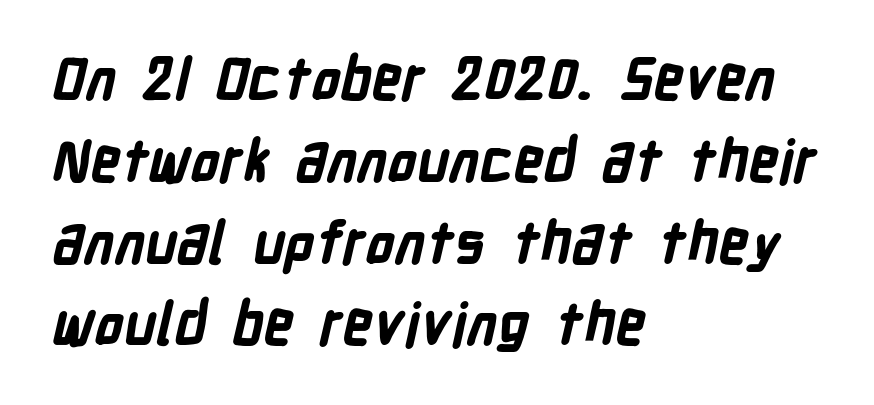
{"serif": "no", "bold": "yes", "weight": "bold", "width": "condensed", "stroke_contrast": "low", "x_height": "medium", "monospaced": "no", "underline": "no", "align": "left", "line_spacing": "normal", "line_spacing_ratio": 1.41, "letter_spacing": "normal", "letter_spacing_em": 0.0, "glyph_px": 58}
